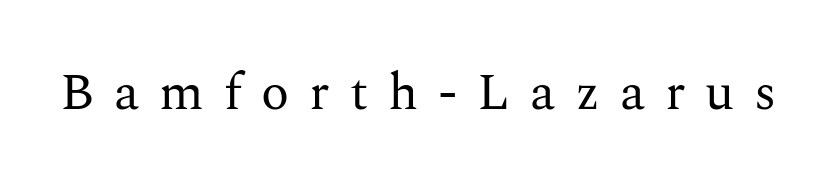
The image shows 52 px regular-weight serif type, upright; set unusually wide letter spacing (+0.38 em), not underlined; medium stroke contrast and a medium x-height.
